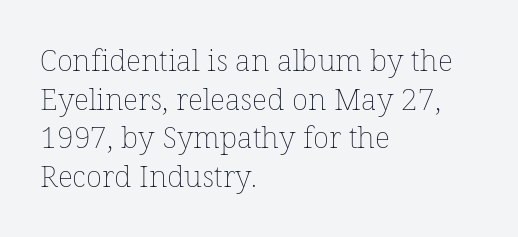
Q: Is the text bold? A: No.
Q: Is the text italic (slanted)? A: No, it is upright.
Q: Is the text underlined? A: No.
Q: How is the paragraph aligned? A: Left-aligned.
Q: Is the spacing between letters normal or unusually wide? A: Normal.
Q: Is the spacing between lines tight, normal or loose? A: Normal.
Q: Width (condensed, normal, or wide)? A: Normal.
Q: Stroke contrast? A: Low.
Q: x-height? A: Medium.
Q: Monospaced? A: No.
